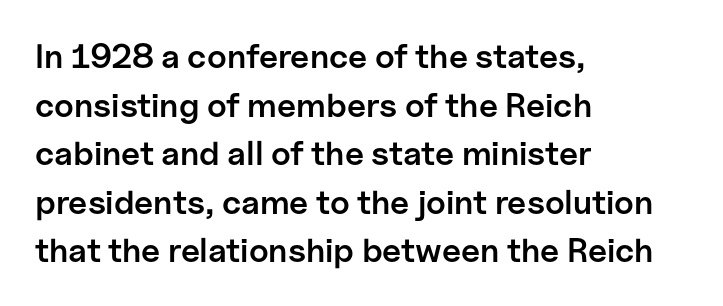
The image shows 34 px semibold sans-serif type, upright; set left-aligned, normal line spacing (1.43x), normal letter spacing, not underlined; low stroke contrast and a medium x-height.
